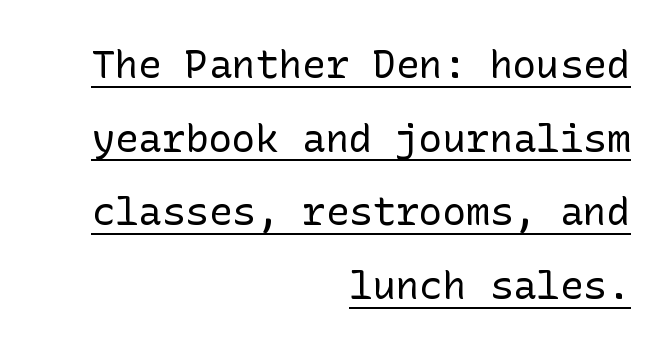
{"serif": "no", "italic": "no", "bold": "no", "weight": "regular", "width": "normal", "stroke_contrast": "low", "x_height": "medium", "underline": "yes", "align": "right", "line_spacing_ratio": 1.89, "letter_spacing": "normal", "letter_spacing_em": 0.0, "glyph_px": 39}
